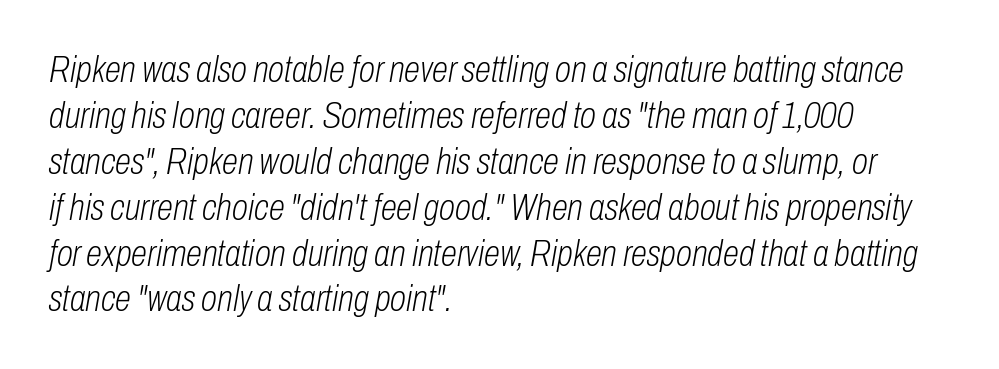
The image shows 37 px light, condensed type, italic (leaning right); set left-aligned, line spacing 1.24x, normal letter spacing, not underlined; low stroke contrast and a medium x-height.
